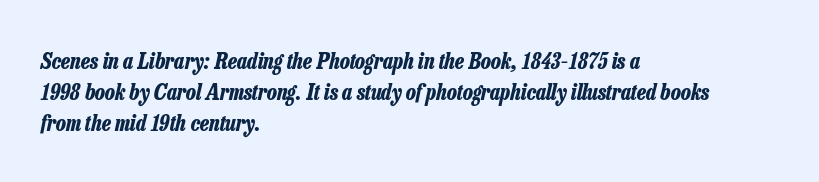
The compositor pushed each line to the left boundary. Rule under the text: the space is simply empty. Caption: standard tracking, unaltered. Heavy-handed strokes throughout: this text is bold. Characters are canted at an angle relative to the baseline's perpendicular. Leading matches the norm, producing a regular column.
